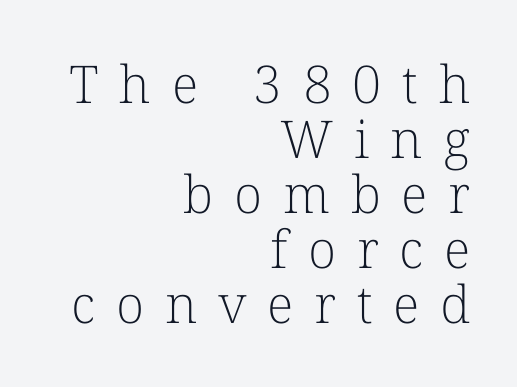
The image shows 52 px light serif type, upright; set right-aligned, tight line spacing (1.06x), unusually wide letter spacing (+0.4 em), not underlined; low stroke contrast and a medium x-height.
